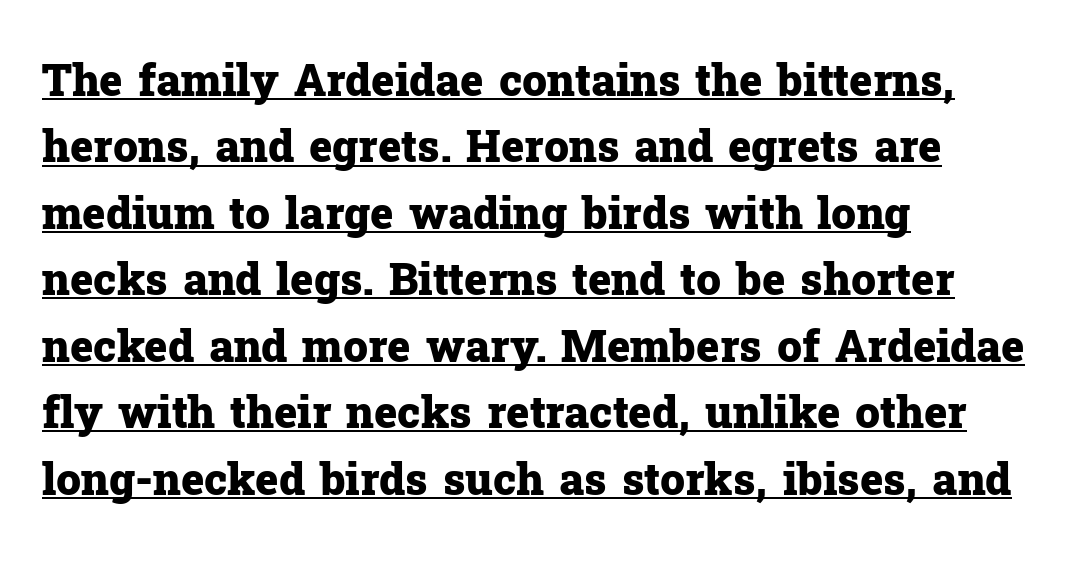
Q: Is the text bold? A: Yes.
Q: Is the text italic (slanted)? A: No, it is upright.
Q: Is the typeface a serif or a sans-serif typeface? A: Serif.
Q: Is the text underlined? A: Yes.
Q: How is the paragraph aligned? A: Left-aligned.
Q: Is the spacing between letters normal or unusually wide? A: Normal.
Q: Is the spacing between lines tight, normal or loose? A: Normal.
Q: Width (condensed, normal, or wide)? A: Normal.
Q: Stroke contrast? A: Low.
Q: x-height? A: Medium.
Q: Monospaced? A: No.
